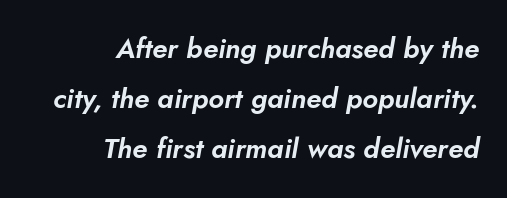
{"italic": "yes", "lean": "right", "slant_degrees": 5, "width": "normal", "stroke_contrast": "low", "x_height": "small", "monospaced": "no", "underline": "no", "align": "right", "line_spacing_ratio": 1.79, "letter_spacing": "normal", "letter_spacing_em": 0.0, "glyph_px": 28}
